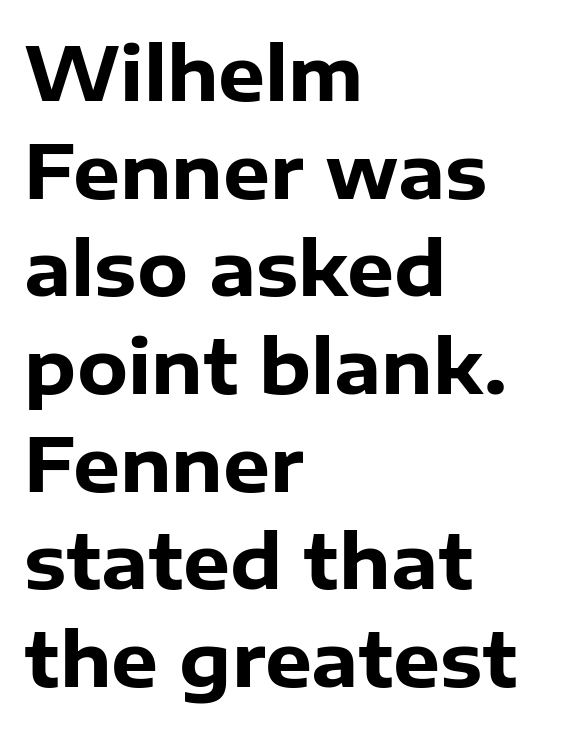
The image shows 74 px heavy sans-serif type, upright; set left-aligned, normal line spacing (1.32x), normal letter spacing, not underlined; low stroke contrast and a medium x-height.
